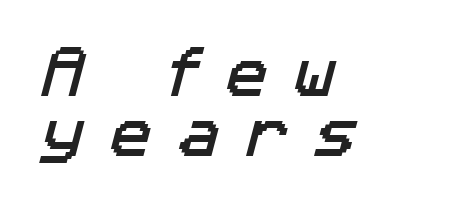
Reading down the block, your eye returns to a fixed left position each line. Character widths vary here, with narrow letters taking less room than wide ones. The gap between lines stays unmarked. The passage shown stacks its lines with hardly any gap. I'd call this a sans setting — the letters go barefoot.
